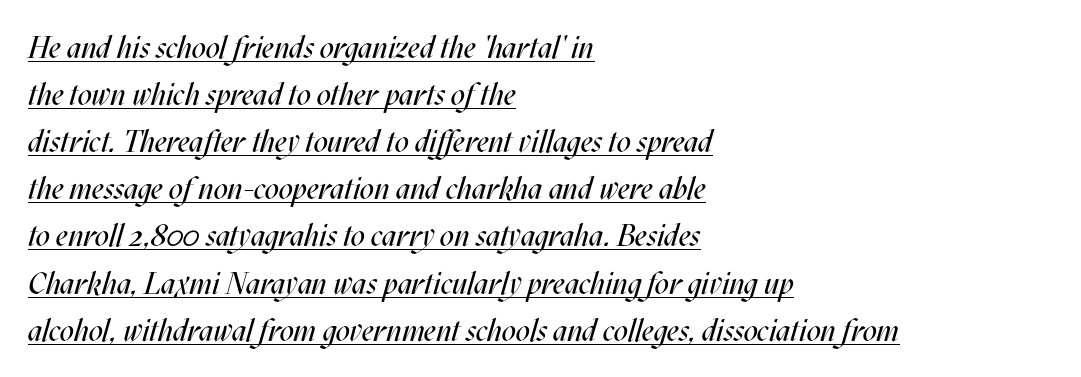
Is this a heavy cut? Hardly; it is regular or lighter. What stands out about the letter spacing? Nothing — it is the standard amount. The rendering uses natural spacing where letterforms have individual widths. Compared with a centered layout, this one pins lines to the left instead.
